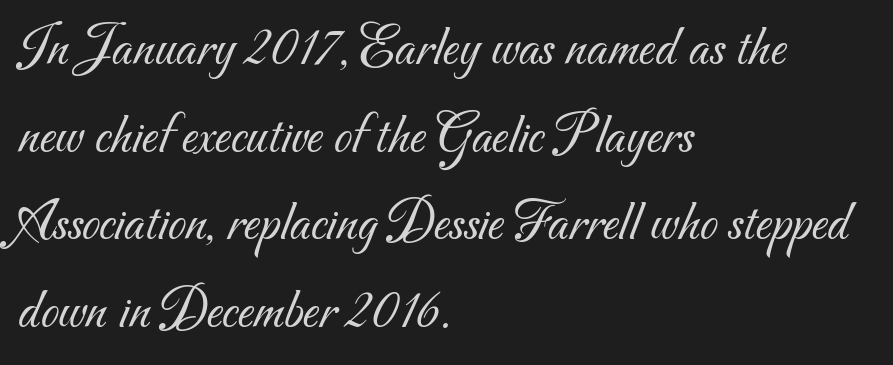
{"serif": "no", "bold": "no", "weight": "light", "width": "normal", "stroke_contrast": "medium", "x_height": "small", "monospaced": "no", "underline": "no", "align": "left", "line_spacing": "normal", "line_spacing_ratio": 1.51, "letter_spacing": "normal", "letter_spacing_em": 0.0, "glyph_px": 58}
